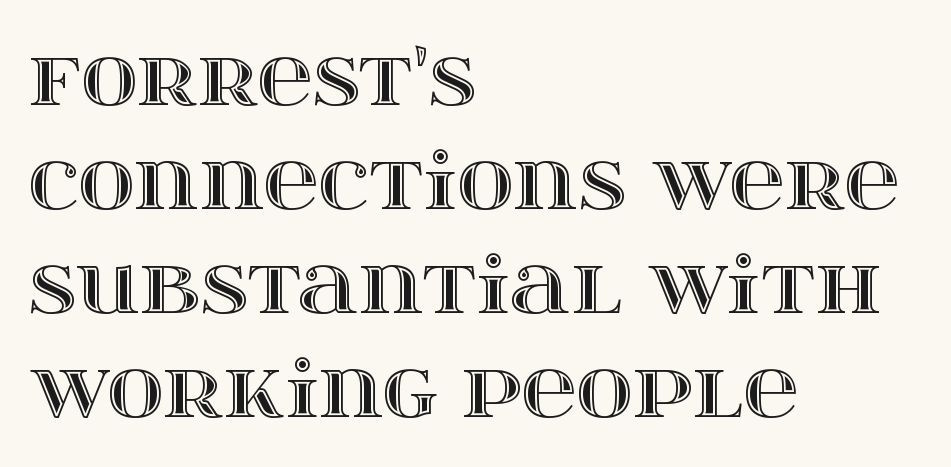
The foot of each line stays bare and open. One-word summary of the alignment: left. Does the leading feel generous? No, just average. The face used here is proportionally spaced, like ordinary book or web type. Caption: standard tracking, unaltered.
